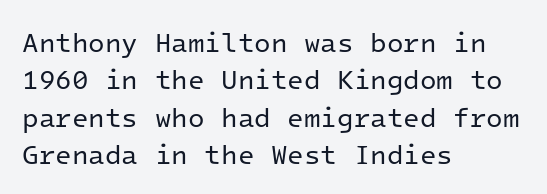
{"italic": "no", "bold": "no", "underline": "no", "align": "left", "line_spacing": "normal", "line_spacing_ratio": 1.38, "letter_spacing": "normal", "letter_spacing_em": 0.0, "glyph_px": 27}
